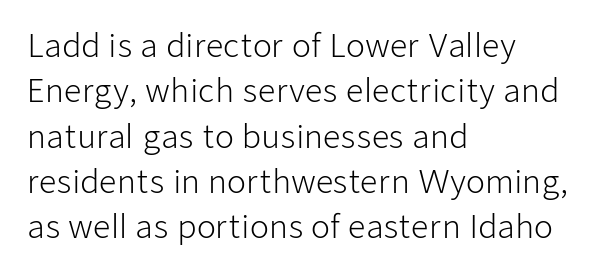
{"serif": "no", "italic": "no", "bold": "no", "weight": "light", "width": "normal", "stroke_contrast": "low", "x_height": "medium", "monospaced": "no", "underline": "no", "align": "left", "line_spacing": "normal", "line_spacing_ratio": 1.46, "letter_spacing": "normal", "letter_spacing_em": 0.0, "glyph_px": 31}
